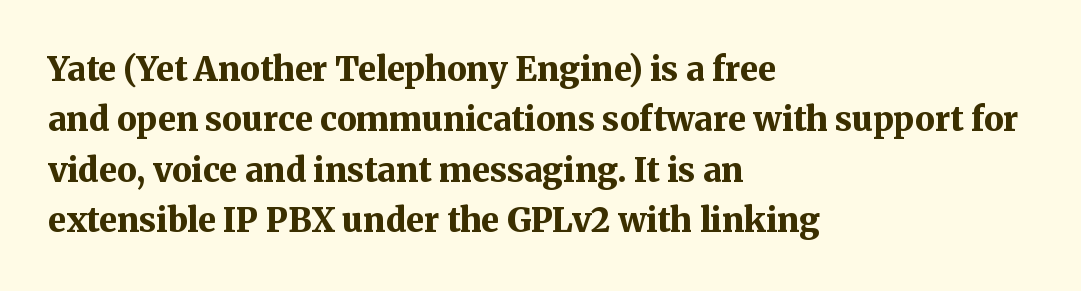
Reading down the column, the eye jumps a familiar distance to each next line. Glyph-to-glyph distance matches everyday printed text. Plenty of ink on the page — the face is bold. Alignment: flush left.
